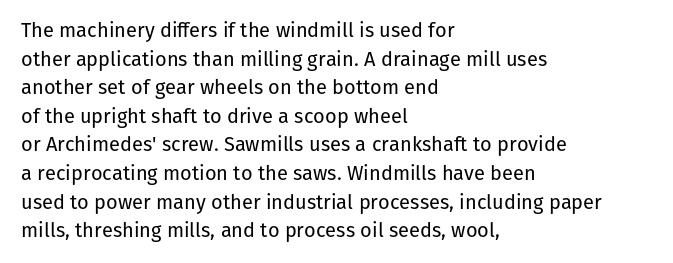
The image shows 20 px text type, upright; set left-aligned, normal line spacing (1.43x), normal letter spacing, not underlined.
